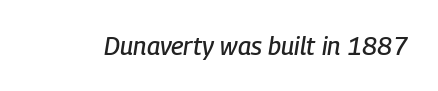
Q: Is the text italic (slanted)? A: Yes, it leans right by about 9 degrees.
Q: Is the text underlined? A: No.
Q: Is the spacing between letters normal or unusually wide? A: Normal.
